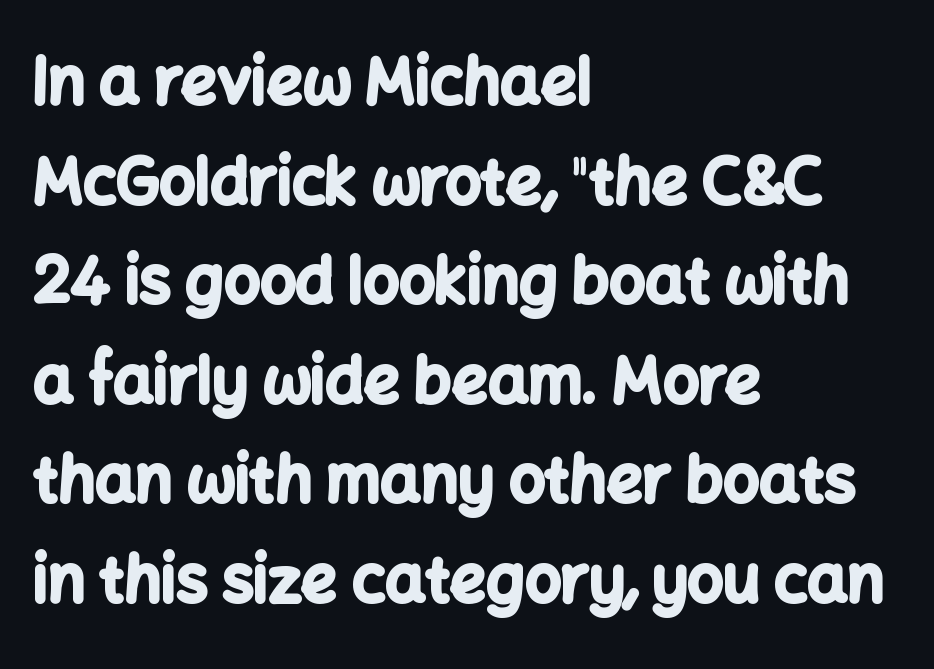
Q: Is the text bold? A: Yes.
Q: Is the text italic (slanted)? A: No, it is upright.
Q: Is the typeface a serif or a sans-serif typeface? A: Sans-serif.
Q: Is the text underlined? A: No.
Q: How is the paragraph aligned? A: Left-aligned.
Q: Is the spacing between letters normal or unusually wide? A: Normal.
Q: Is the spacing between lines tight, normal or loose? A: Normal.
Q: Width (condensed, normal, or wide)? A: Normal.
Q: Stroke contrast? A: Low.
Q: x-height? A: Medium.
Q: Monospaced? A: No.
